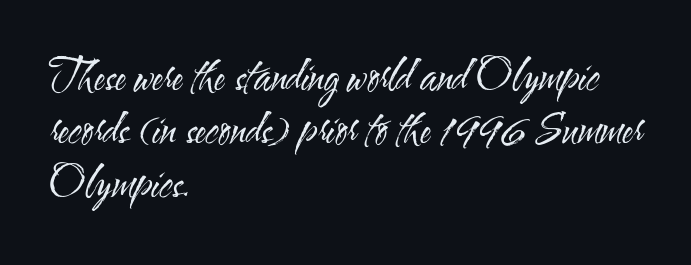
Q: Is the text bold? A: No.
Q: Is the text italic (slanted)? A: Yes.
Q: Is the typeface a serif or a sans-serif typeface? A: Sans-serif.
Q: Is the text underlined? A: No.
Q: How is the paragraph aligned? A: Left-aligned.
Q: Is the spacing between letters normal or unusually wide? A: Normal.
Q: Is the spacing between lines tight, normal or loose? A: Normal.
Q: Width (condensed, normal, or wide)? A: Condensed.
Q: Stroke contrast? A: Medium.
Q: x-height? A: Small.
Q: Monospaced? A: No.
